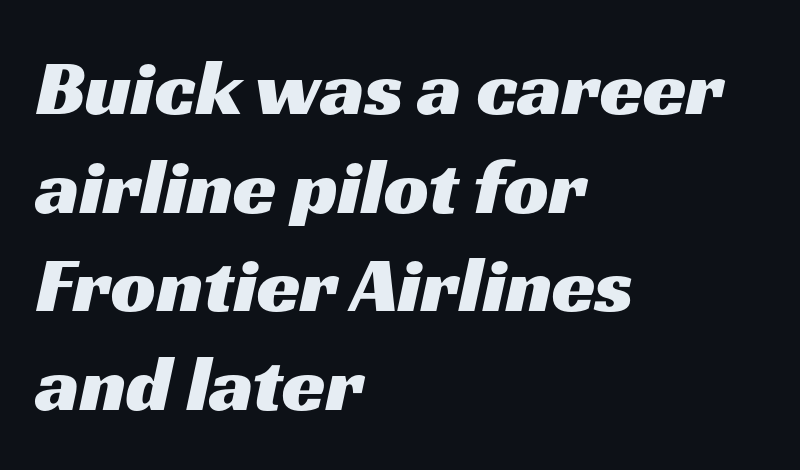
{"serif": "no", "width": "wide", "stroke_contrast": "medium", "x_height": "medium", "monospaced": "no", "underline": "no", "align": "left", "line_spacing": "normal", "line_spacing_ratio": 1.25, "letter_spacing": "normal", "letter_spacing_em": 0.0, "glyph_px": 79}
